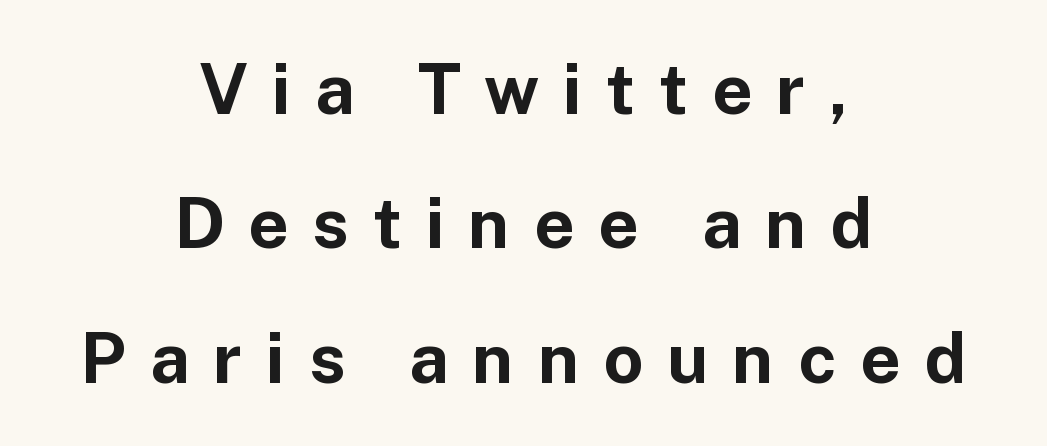
{"serif": "no", "italic": "no", "bold": "yes", "weight": "bold", "width": "normal", "stroke_contrast": "low", "x_height": "medium", "monospaced": "no", "underline": "no", "align": "center", "line_spacing": "loose", "line_spacing_ratio": 1.92, "letter_spacing": "wide", "letter_spacing_em": 0.34, "glyph_px": 70}
